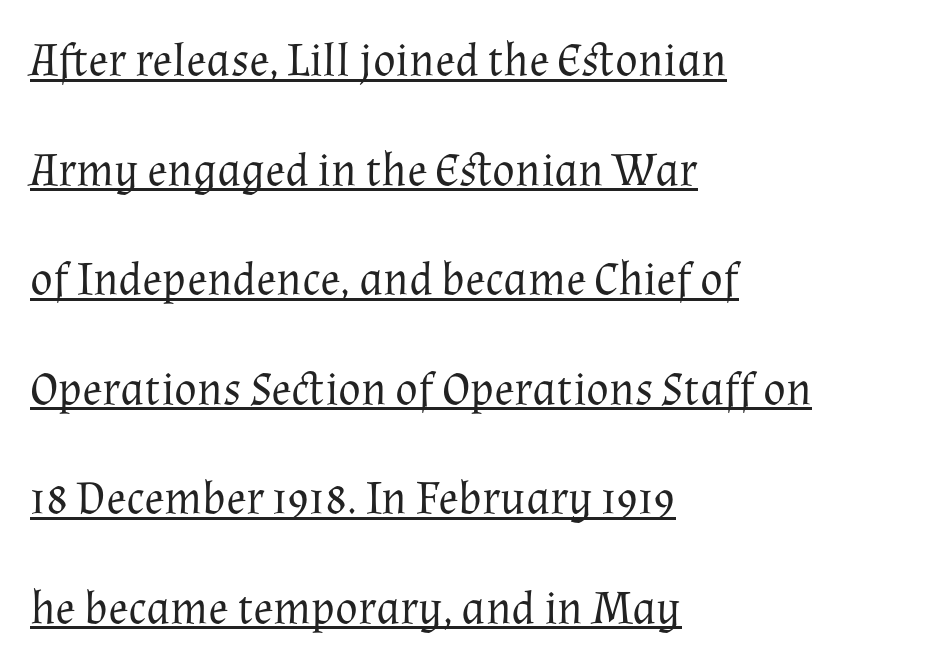
Q: Is the text bold? A: No.
Q: Is the text italic (slanted)? A: No, it is upright.
Q: Is the typeface a serif or a sans-serif typeface? A: Serif.
Q: Is the text underlined? A: Yes.
Q: How is the paragraph aligned? A: Left-aligned.
Q: Is the spacing between letters normal or unusually wide? A: Normal.
Q: Is the spacing between lines tight, normal or loose? A: Loose.
Q: Width (condensed, normal, or wide)? A: Normal.
Q: Stroke contrast? A: Medium.
Q: x-height? A: Medium.
Q: Monospaced? A: No.
